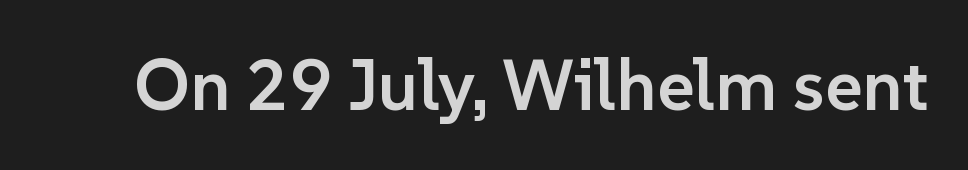
{"serif": "no", "italic": "no", "bold": "semi", "weight": "semibold", "width": "normal", "stroke_contrast": "low", "x_height": "medium", "monospaced": "no", "underline": "no", "letter_spacing": "normal", "letter_spacing_em": 0.0, "glyph_px": 72}
